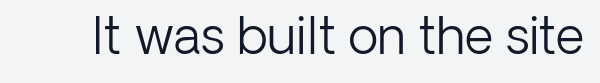
Q: Is the text bold? A: No.
Q: Is the text italic (slanted)? A: No, it is upright.
Q: Is the typeface a serif or a sans-serif typeface? A: Sans-serif.
Q: Is the text underlined? A: No.
Q: Is the spacing between letters normal or unusually wide? A: Normal.
Q: Width (condensed, normal, or wide)? A: Normal.
Q: Stroke contrast? A: Low.
Q: x-height? A: Medium.
Q: Monospaced? A: No.
